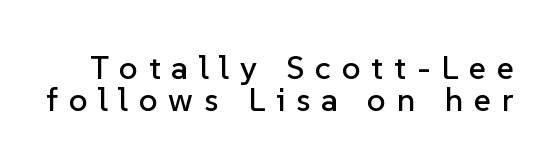
{"serif": "no", "italic": "no", "width": "normal", "stroke_contrast": "low", "x_height": "medium", "monospaced": "no", "underline": "no", "line_spacing": "tight", "line_spacing_ratio": 0.97, "letter_spacing": "wide", "letter_spacing_em": 0.33, "glyph_px": 33}
